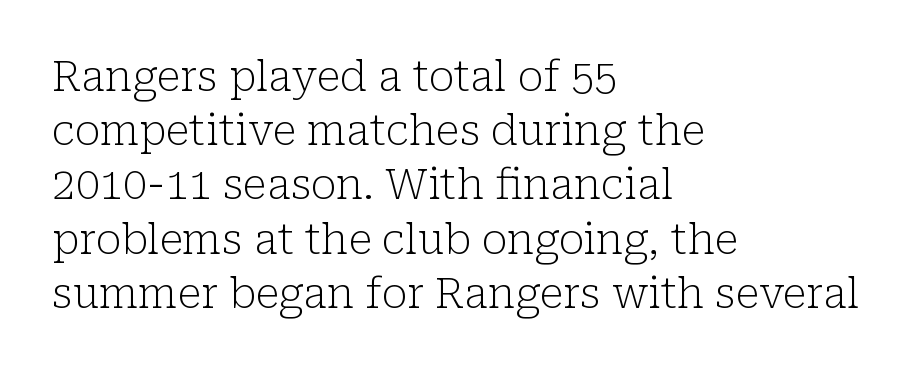
The image shows 42 px light serif type, upright; set left-aligned, normal line spacing (1.29x), normal letter spacing, not underlined; low stroke contrast and a medium x-height.
